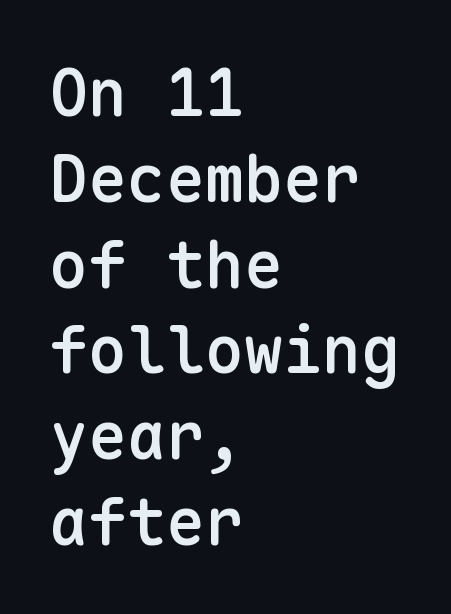
The image shows 65 px semibold sans-serif type, upright, monospaced; set left-aligned, normal line spacing (1.32x), normal letter spacing, not underlined; low stroke contrast and a medium x-height.
